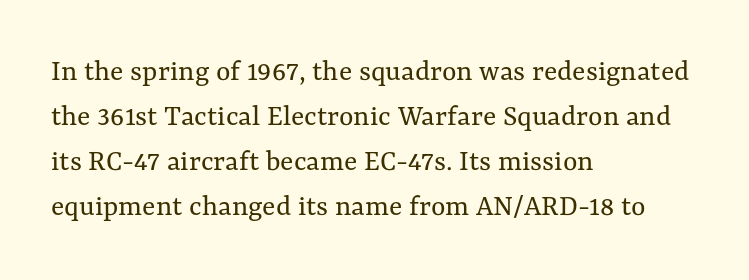
{"italic": "no", "bold": "no", "weight": "regular", "width": "normal", "stroke_contrast": "medium", "x_height": "medium", "monospaced": "no", "underline": "no", "align": "left", "line_spacing": "normal", "line_spacing_ratio": 1.45, "letter_spacing": "normal", "letter_spacing_em": 0.0, "glyph_px": 31}
